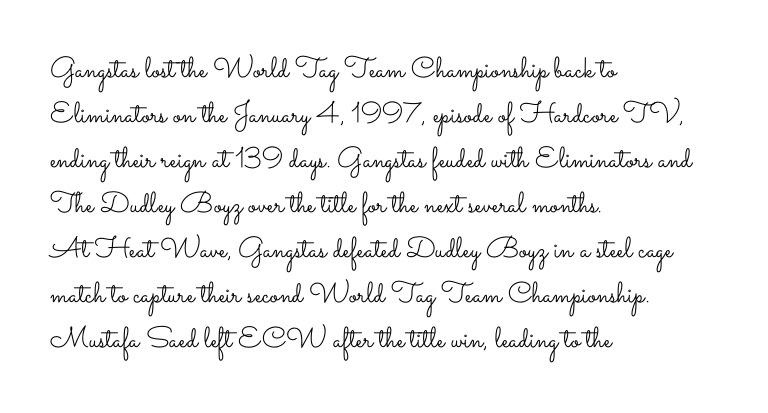
Q: Is the text bold? A: No.
Q: Is the text italic (slanted)? A: Yes.
Q: Is the text underlined? A: No.
Q: How is the paragraph aligned? A: Left-aligned.
Q: Is the spacing between letters normal or unusually wide? A: Normal.
Q: Is the spacing between lines tight, normal or loose? A: Normal.
Q: Width (condensed, normal, or wide)? A: Wide.
Q: Stroke contrast? A: Low.
Q: x-height? A: Small.
Q: Monospaced? A: No.
